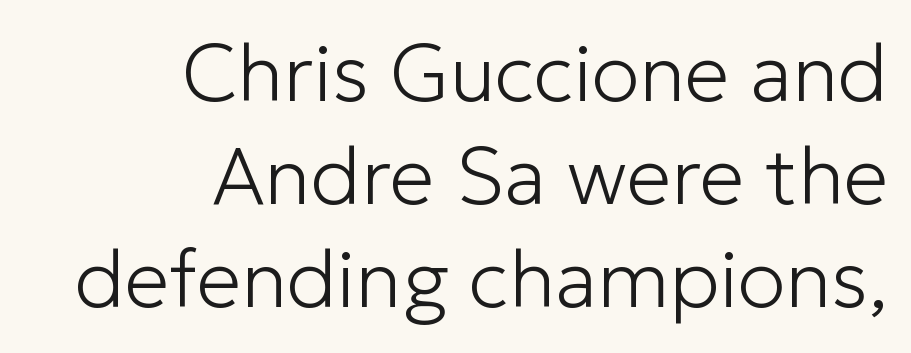
The specimen omits any rule beneath the text block's lines. You could not count columns in this text — the font is proportionally spaced. Letters have the restrained weight of plain body copy at most. Nothing unusual about the tracking: characters are spaced as the font intends.
